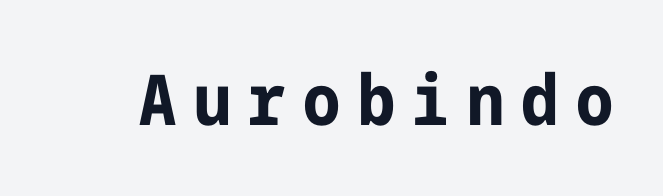
The lettering stays uniformly vertical, giving the passage a roman look. Students, note that the glyphs here are deliberately spaced far apart. Nobody drew a line under any word here. Examine the stroke ends and you'll find no serifs. In terms of weight, the rendering is a true, heavy bold.
